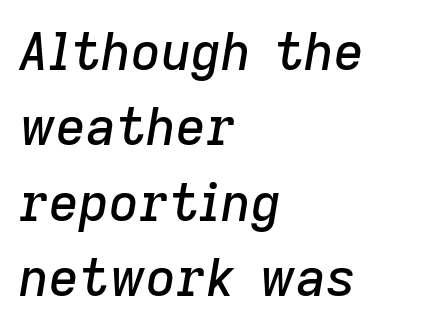
{"italic": "yes", "lean": "right", "slant_degrees": 9, "width": "normal", "stroke_contrast": "low", "x_height": "medium", "monospaced": "no", "underline": "no", "align": "left", "line_spacing": "normal", "line_spacing_ratio": 1.45, "letter_spacing": "normal", "letter_spacing_em": 0.0, "glyph_px": 52}
